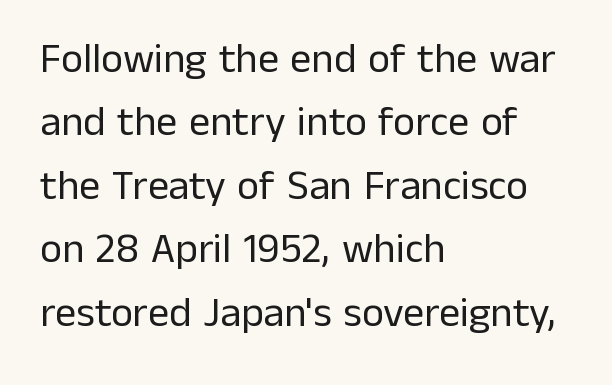
{"serif": "no", "italic": "no", "bold": "no", "weight": "regular", "width": "normal", "stroke_contrast": "low", "x_height": "medium", "monospaced": "no", "underline": "no", "align": "left", "line_spacing": "normal", "line_spacing_ratio": 1.51, "letter_spacing": "normal", "letter_spacing_em": 0.0, "glyph_px": 42}
